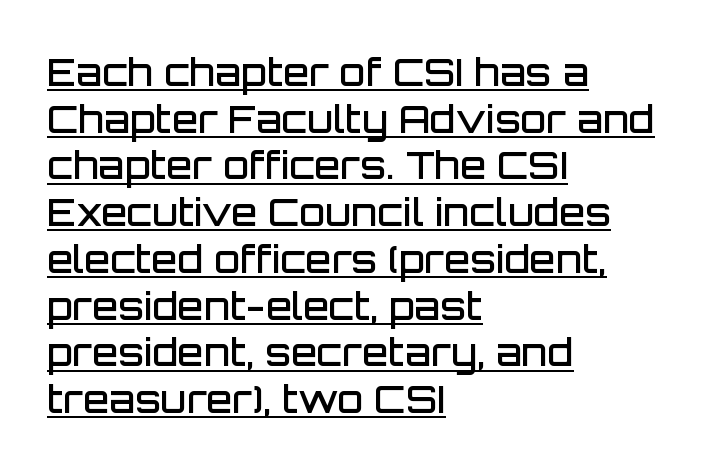
Q: Is the text bold? A: Semi-bold.
Q: Is the text italic (slanted)? A: No, it is upright.
Q: Is the typeface a serif or a sans-serif typeface? A: Sans-serif.
Q: Is the text underlined? A: Yes.
Q: How is the paragraph aligned? A: Left-aligned.
Q: Is the spacing between letters normal or unusually wide? A: Normal.
Q: Width (condensed, normal, or wide)? A: Normal.
Q: Stroke contrast? A: Low.
Q: x-height? A: Large.
Q: Monospaced? A: No.
